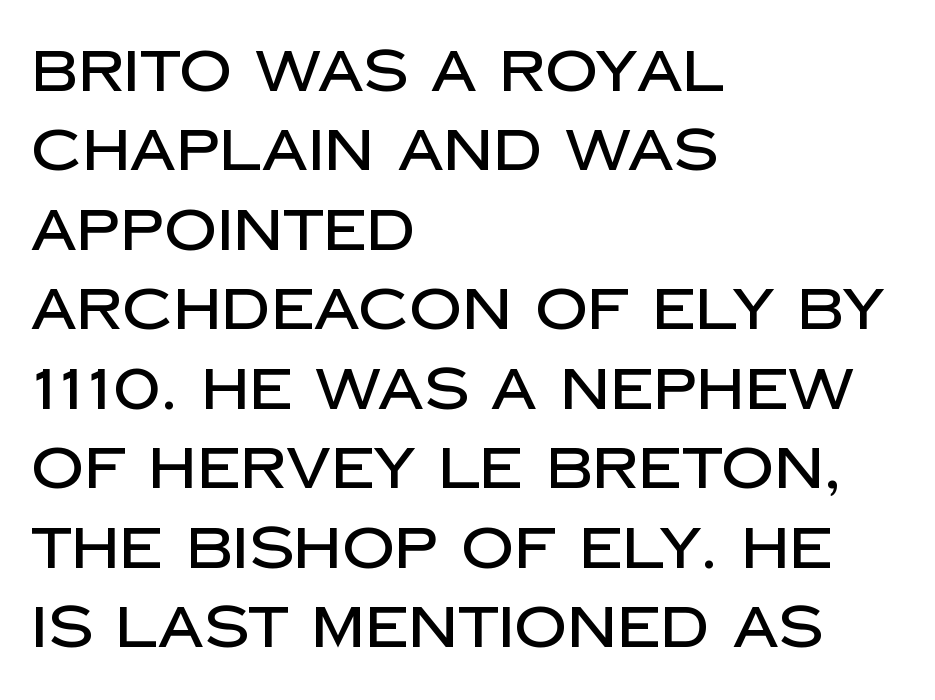
Decoration check: the copy has no underline. Posture: upright roman. This rendering uses left alignment, leaving the right contour irregular. Think of a printed novel: that variable character pitch is what you see here. In terms of letterspacing, this is plain default setting. Reading down the column, the eye jumps a familiar distance to each next line.
